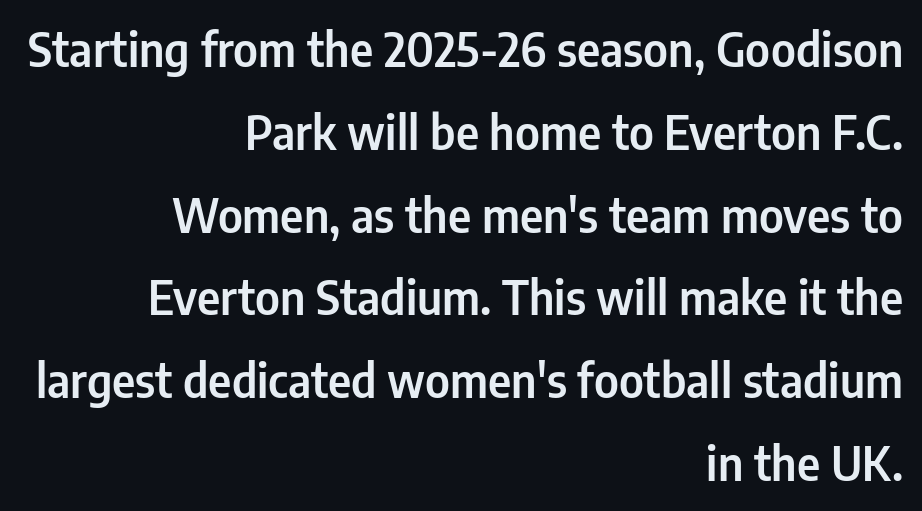
{"serif": "no", "italic": "no", "width": "condensed", "stroke_contrast": "low", "x_height": "medium", "monospaced": "no", "underline": "no", "align": "right", "line_spacing_ratio": 1.8, "letter_spacing": "normal", "letter_spacing_em": 0.0, "glyph_px": 46}
